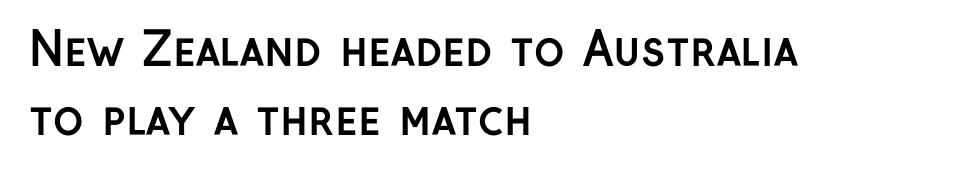
Is the letter spacing exaggerated? No — it looks like the ordinary default. Reading down the block, your eye returns to a fixed left position each line. I'd describe the lettering as bold — thick and assertive. Glance below the letters and you will spot only blank space. Classification — sans serif. This sample uses an upright cut, with every glyph sitting square on the baseline.
